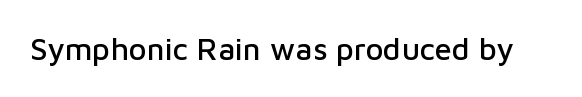
The image shows 31 px sans-serif type, upright; set normal letter spacing, not underlined; low stroke contrast and a medium x-height.
